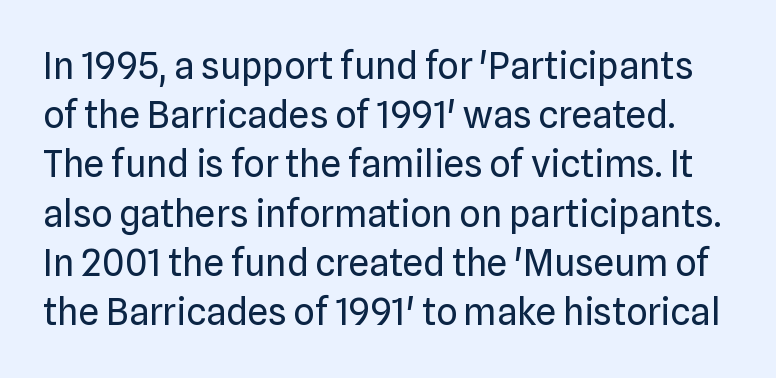
The image shows 37 px regular-weight sans-serif type, upright; set normal line spacing (1.33x), normal letter spacing, not underlined; low stroke contrast and a medium x-height.
